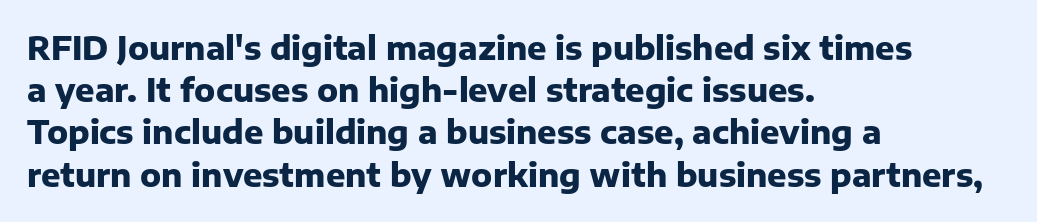
{"serif": "no", "italic": "no", "bold": "yes", "weight": "heavy", "width": "normal", "stroke_contrast": "low", "x_height": "medium", "monospaced": "no", "underline": "no", "align": "left", "line_spacing": "normal", "line_spacing_ratio": 1.32, "letter_spacing": "normal", "letter_spacing_em": 0.0, "glyph_px": 32}
